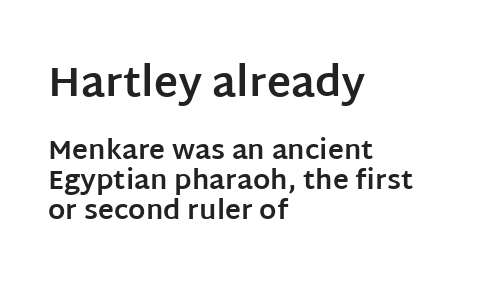
The image shows 41 px bold sans-serif type, upright; set left-aligned, tight line spacing (1.12x), normal letter spacing, not underlined; the first (top) block is 1.52x larger; low stroke contrast and a large x-height.
